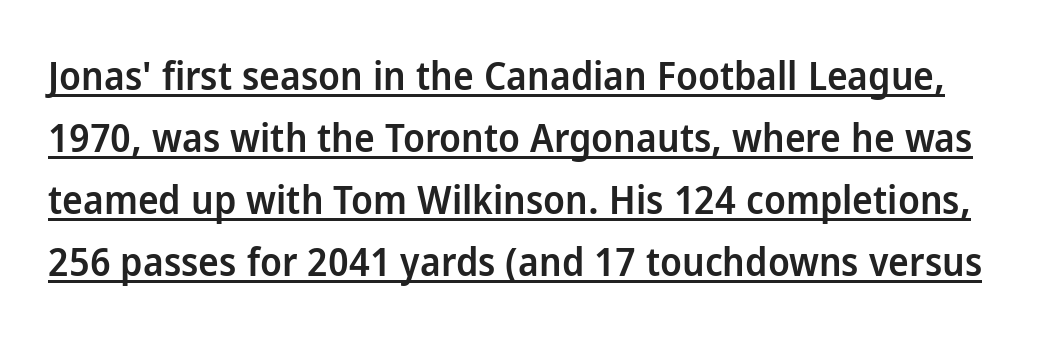
When letters stand straight like this, we call the style roman or upright. In terms of leading, this rendering sits right in the middle. Each glyph is drawn with semibold strokes, heavier than normal yet not fully bold. Caption: standard tracking, unaltered. Observe the absence of serifs on each vertical stroke in this sample. This sample carries an underscore along the baseline area.
